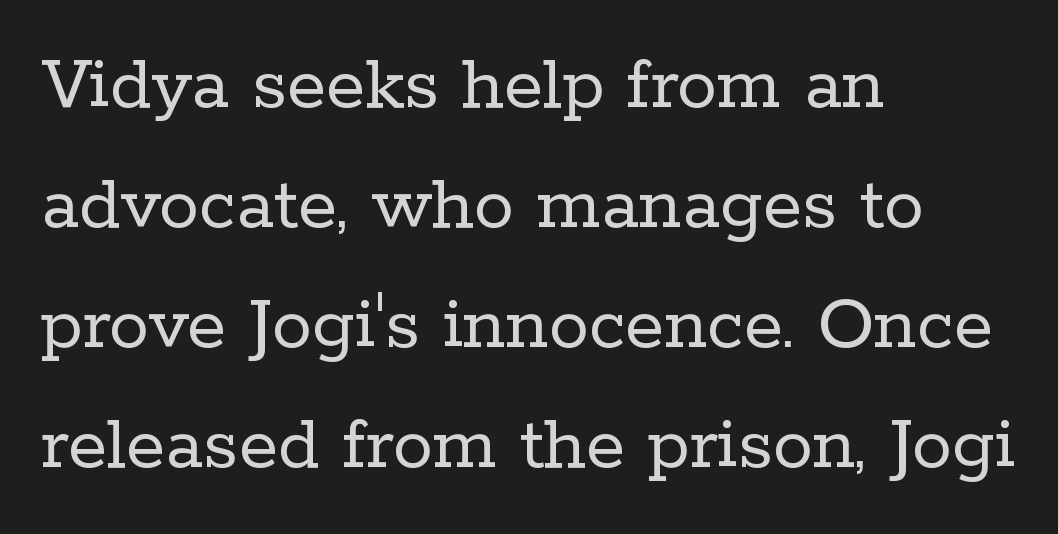
Q: Is the text bold? A: No.
Q: Is the text italic (slanted)? A: No, it is upright.
Q: Is the typeface a serif or a sans-serif typeface? A: Serif.
Q: Is the text underlined? A: No.
Q: How is the paragraph aligned? A: Left-aligned.
Q: Is the spacing between letters normal or unusually wide? A: Normal.
Q: Is the spacing between lines tight, normal or loose? A: Normal.
Q: Width (condensed, normal, or wide)? A: Normal.
Q: Stroke contrast? A: Low.
Q: x-height? A: Medium.
Q: Monospaced? A: No.
